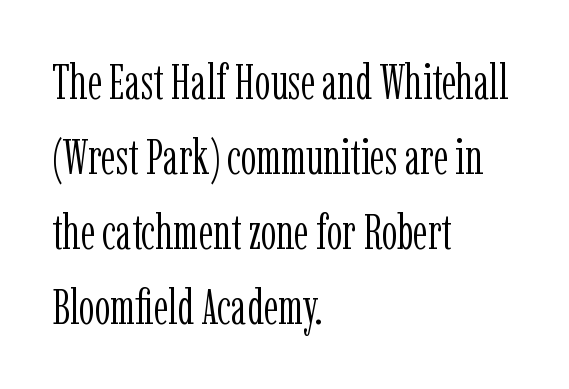
Does extra space separate the letters? No, they use regular spacing. In terms of letterform style, serifs are clearly present. A student would call this left alignment; a typographer would say flush left, rag right. You could not count columns in this text — the font is proportionally spaced.
